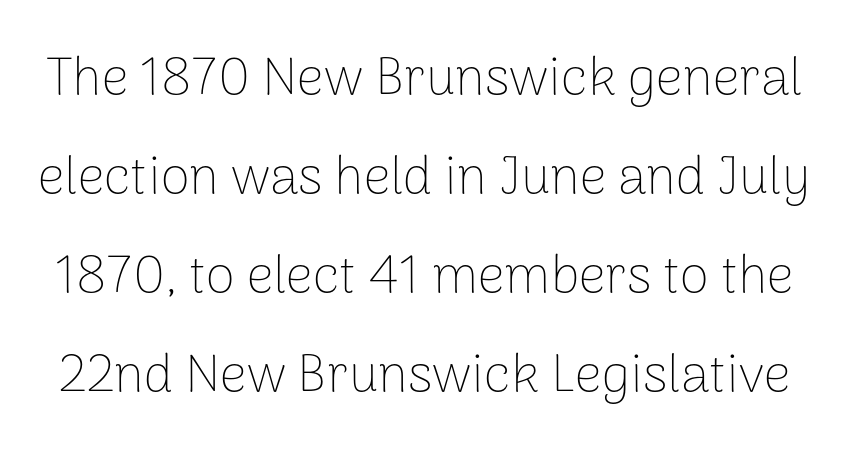
{"serif": "no", "italic": "no", "bold": "no", "weight": "thin", "width": "normal", "stroke_contrast": "low", "x_height": "medium", "monospaced": "no", "underline": "no", "line_spacing_ratio": 1.87, "letter_spacing": "normal", "letter_spacing_em": 0.0, "glyph_px": 53}
